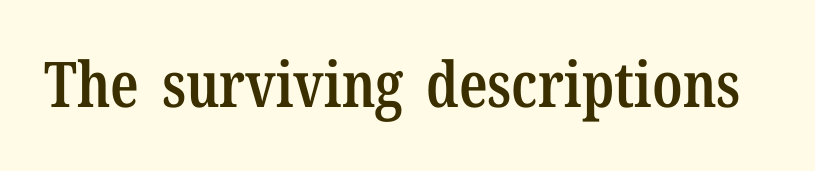
{"serif": "yes", "italic": "no", "bold": "semi", "weight": "semibold", "width": "condensed", "stroke_contrast": "low", "x_height": "medium", "monospaced": "no", "underline": "no", "letter_spacing": "normal", "letter_spacing_em": 0.0, "glyph_px": 63}
